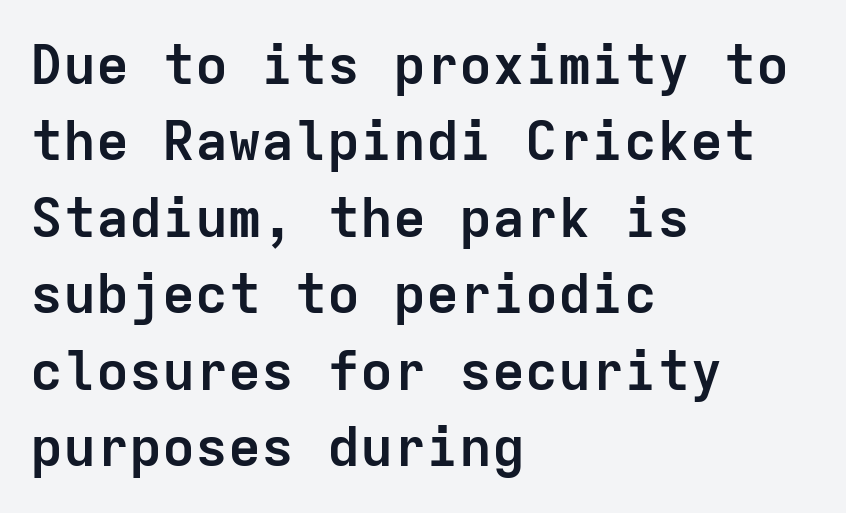
The characters look thick and weighty, a clear bold. The paragraph shown leans on its left margin. Leading: standard. The passage shown is typed in a monospace face where columns stay perfectly aligned. The baseline area is clear.
